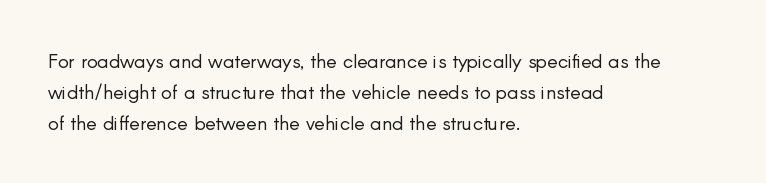
The image shows 20 px text type, upright; set left-aligned, normal line spacing (1.56x), normal letter spacing, not underlined.
